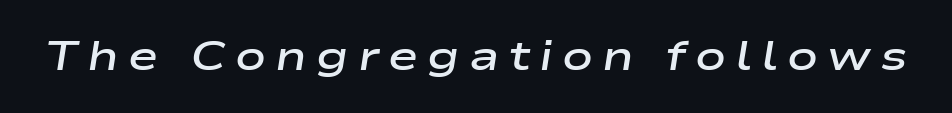
The image shows 41 px semibold, wide type, italic (leaning right); set unusually wide letter spacing (+0.22 em), not underlined; low stroke contrast and a medium x-height.
